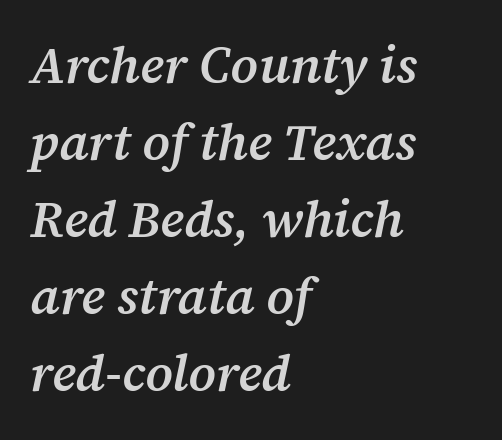
{"serif": "yes", "italic": "yes", "lean": "right", "slant_degrees": 12, "bold": "semi", "weight": "semibold", "width": "normal", "stroke_contrast": "medium", "x_height": "medium", "monospaced": "no", "underline": "no", "align": "left", "line_spacing": "normal", "line_spacing_ratio": 1.51, "letter_spacing": "normal", "letter_spacing_em": 0.0, "glyph_px": 51}
